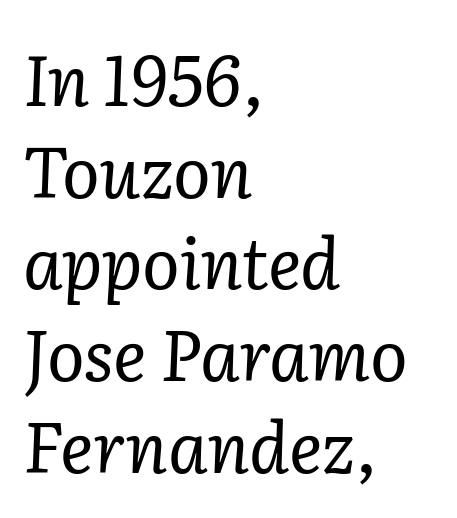
Q: Is the text bold? A: No.
Q: Is the text italic (slanted)? A: Yes, it leans right by about 2 degrees.
Q: Is the typeface a serif or a sans-serif typeface? A: Serif.
Q: Is the text underlined? A: No.
Q: How is the paragraph aligned? A: Left-aligned.
Q: Is the spacing between letters normal or unusually wide? A: Normal.
Q: Is the spacing between lines tight, normal or loose? A: Normal.
Q: Width (condensed, normal, or wide)? A: Normal.
Q: Stroke contrast? A: Low.
Q: x-height? A: Medium.
Q: Monospaced? A: No.
